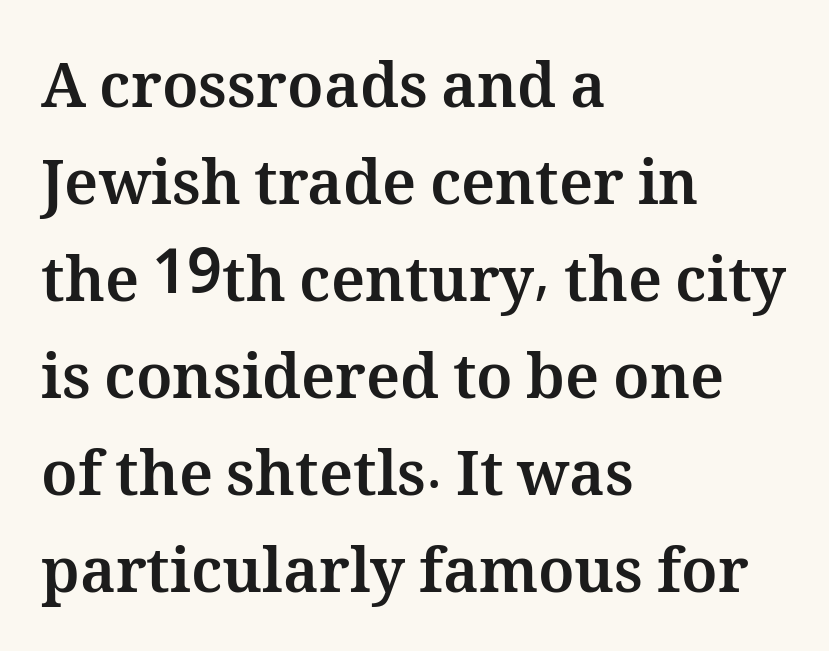
You could not count columns in this text — the font is proportionally spaced. Each word holds together tightly as a unit, with standard inter-letter gaps. Reading down the column, the eye jumps a familiar distance to each next line. A clean baseline with only descenders dipping below it. If you drew a ruler down the left edge, every line would touch it.
